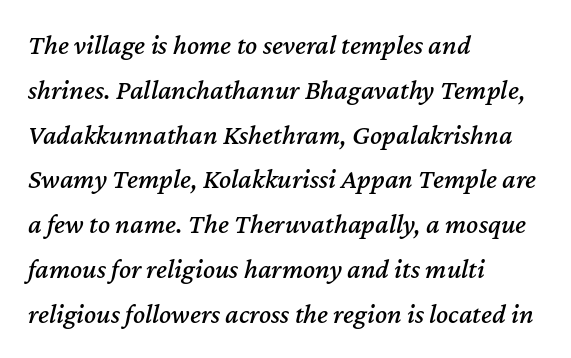
Q: Is the text italic (slanted)? A: Yes, it leans right by about 12 degrees.
Q: Is the text underlined? A: No.
Q: How is the paragraph aligned? A: Left-aligned.
Q: Is the spacing between letters normal or unusually wide? A: Normal.
Q: Is the spacing between lines tight, normal or loose? A: Normal.
Q: Width (condensed, normal, or wide)? A: Normal.
Q: Stroke contrast? A: Medium.
Q: x-height? A: Medium.
Q: Monospaced? A: No.
